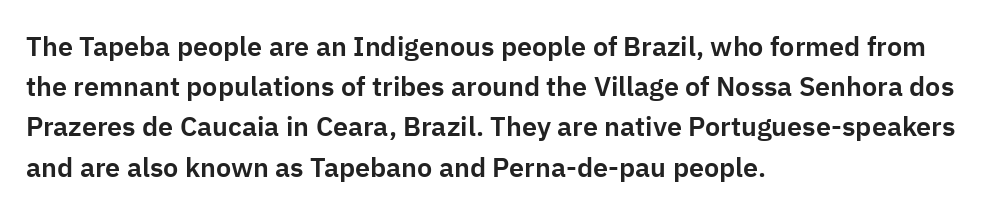
The image shows 27 px text type, upright; set left-aligned, normal line spacing (1.49x), normal letter spacing, not underlined.
